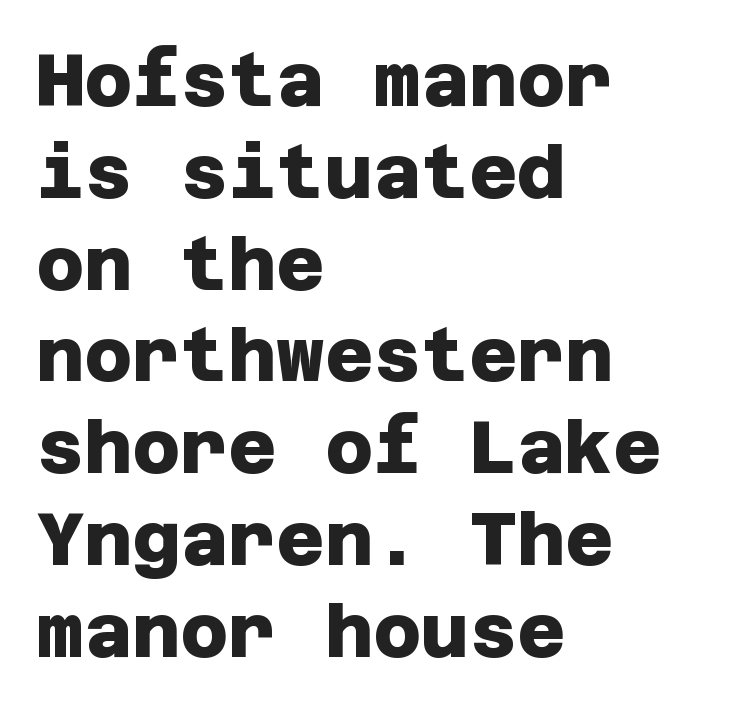
Observe the absence of serifs on each vertical stroke in this sample. The rag falls on the right side of this text block. Words appear dense and cohesive because spacing is normal. A full-strength bold gives these letters their thick strokes. Beneath every word, the page is bare.
